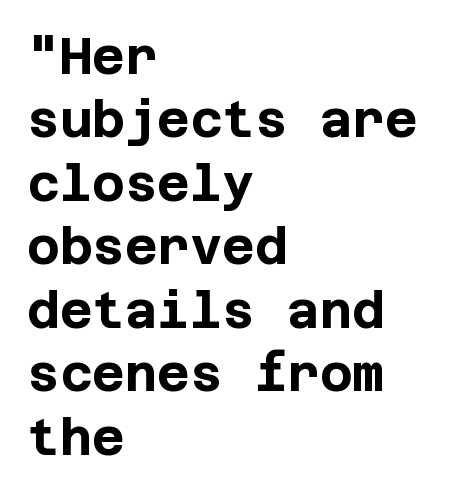
The image shows 50 px bold sans-serif type, upright; set left-aligned, normal line spacing (1.27x), normal letter spacing, not underlined; low stroke contrast and a large x-height.
